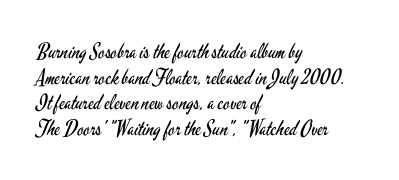
The image shows 21 px text type; set left-aligned, line spacing 1.22x, normal letter spacing, not underlined.
